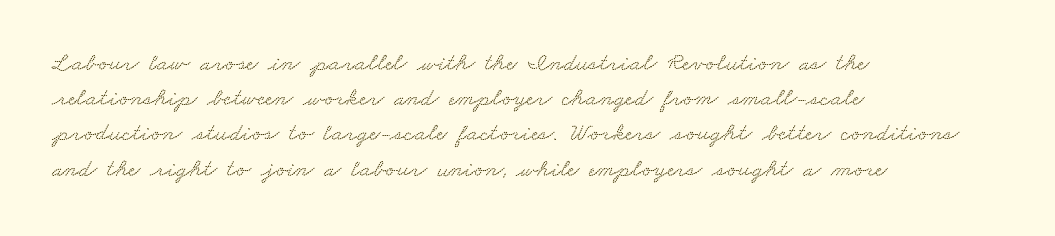
Notice how the passage keeps a crisp vertical edge on the left only. Glance below the letters and you will spot only blank space. Letter spacing: default. One glance says typical: line gaps are just what's usual.
